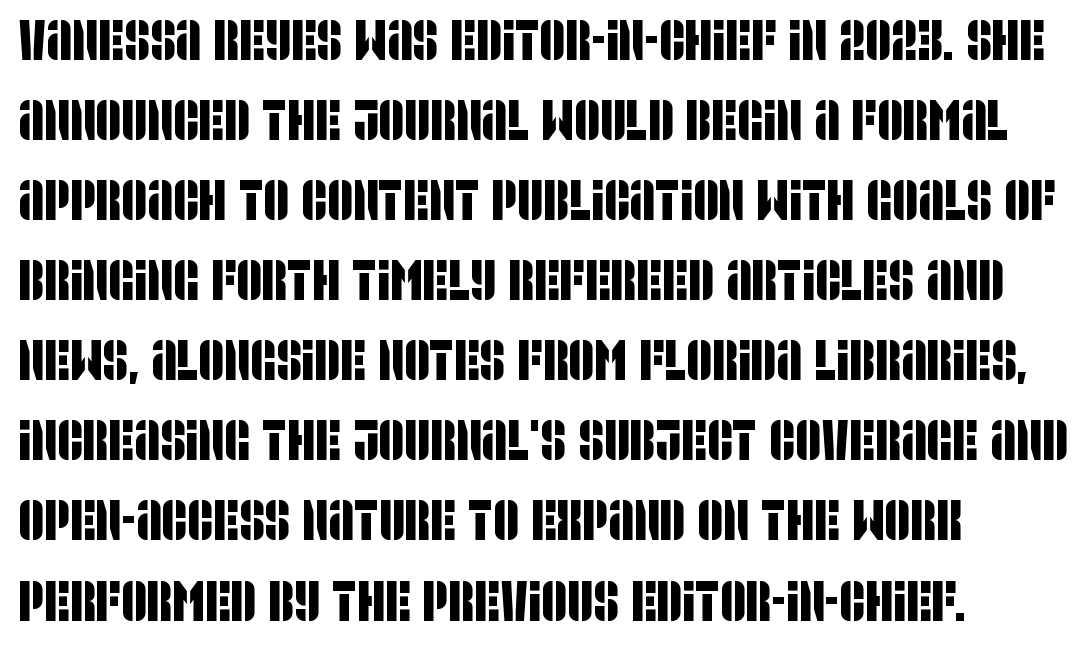
{"serif": "no", "width": "condensed", "stroke_contrast": "low", "x_height": "large", "monospaced": "no", "underline": "no", "align": "left", "line_spacing": "normal", "line_spacing_ratio": 1.43, "letter_spacing": "normal", "letter_spacing_em": 0.0, "glyph_px": 56}
